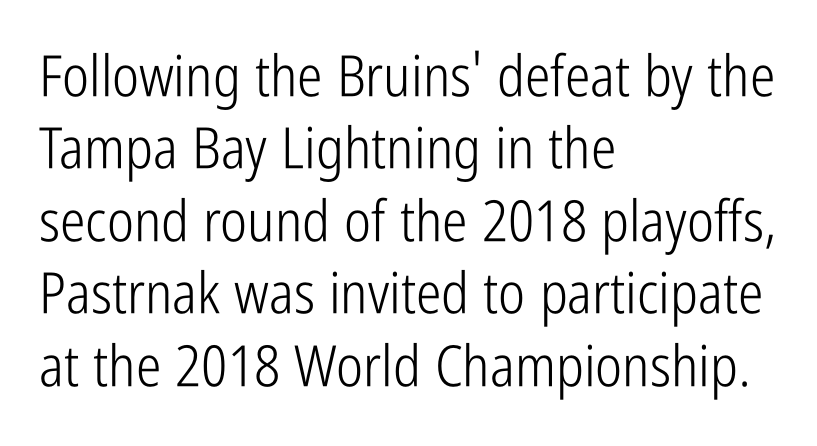
The image shows 57 px light, condensed sans-serif type, upright; set left-aligned, normal line spacing (1.27x), normal letter spacing, not underlined; low stroke contrast and a medium x-height.
